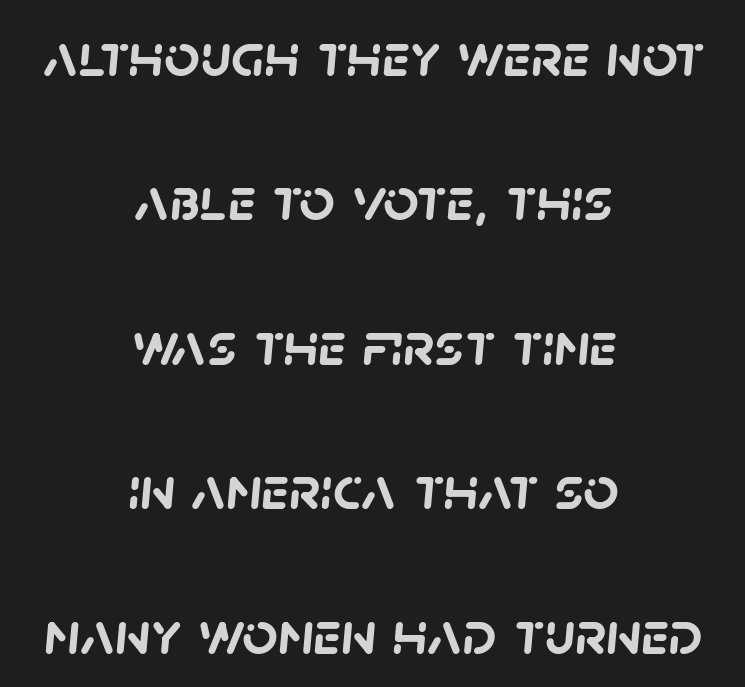
{"serif": "no", "bold": "yes", "weight": "semibold", "width": "normal", "stroke_contrast": "low", "x_height": "large", "monospaced": "no", "underline": "no", "align": "center", "line_spacing": "loose", "line_spacing_ratio": 2.33, "letter_spacing": "normal", "letter_spacing_em": 0.0, "glyph_px": 62}
